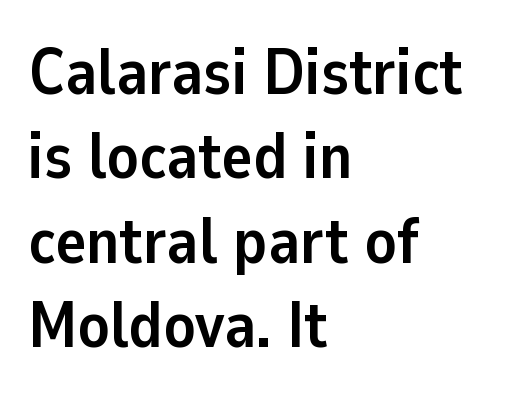
Q: Is the text bold? A: Yes.
Q: Is the text italic (slanted)? A: No, it is upright.
Q: Is the typeface a serif or a sans-serif typeface? A: Sans-serif.
Q: Is the text underlined? A: No.
Q: How is the paragraph aligned? A: Left-aligned.
Q: Is the spacing between letters normal or unusually wide? A: Normal.
Q: Is the spacing between lines tight, normal or loose? A: Normal.
Q: Width (condensed, normal, or wide)? A: Normal.
Q: Stroke contrast? A: Low.
Q: x-height? A: Medium.
Q: Monospaced? A: No.
